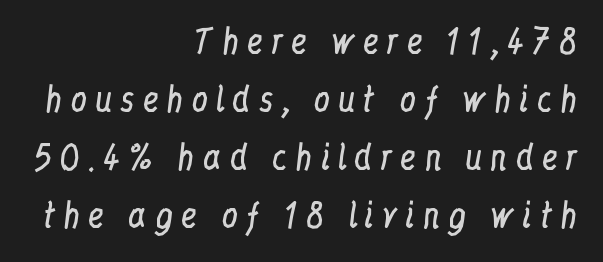
The image shows 33 px regular-weight, condensed serif type; set right-aligned, line spacing 1.76x, unusually wide letter spacing (+0.22 em), not underlined; low stroke contrast and a medium x-height.
